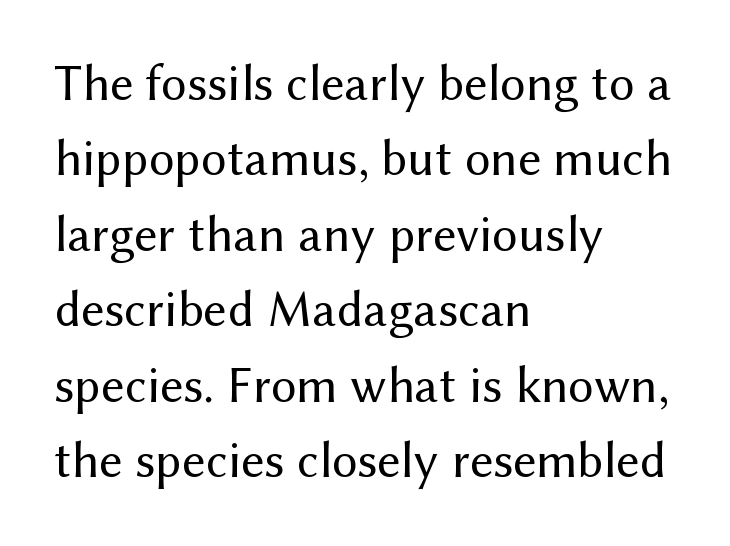
Serif or sans? Sans — the stroke terminals are bare. The space between consecutive lines is moderate. No heavy texture on the line: the type isn't bold. Note the varied advance widths — an 'i' is clearly narrower than an 'm'.
